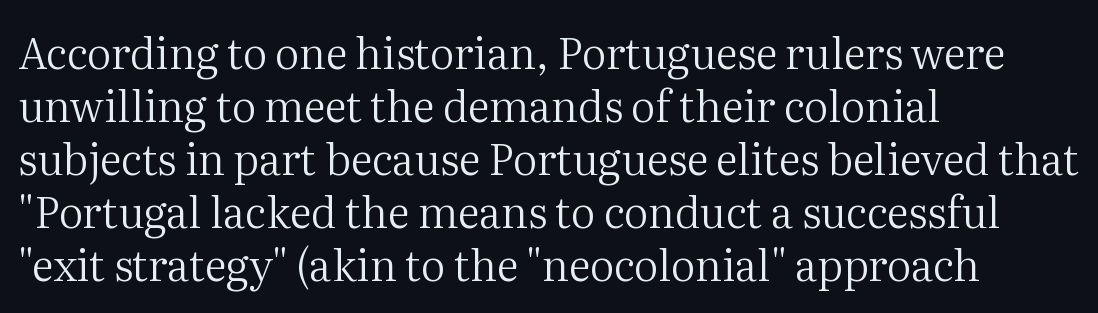
{"serif": "yes", "italic": "no", "bold": "no", "weight": "regular", "width": "normal", "stroke_contrast": "medium", "x_height": "medium", "monospaced": "no", "underline": "no", "align": "left", "line_spacing_ratio": 1.23, "letter_spacing": "normal", "letter_spacing_em": 0.0, "glyph_px": 43}
